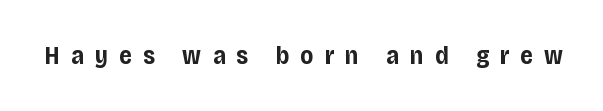
Students, note that the glyphs here are deliberately spaced far apart. A roman cut, with each character standing at attention. Any mark beneath the type? The region is blank. Emphasis by weight is at full strength: bold.
